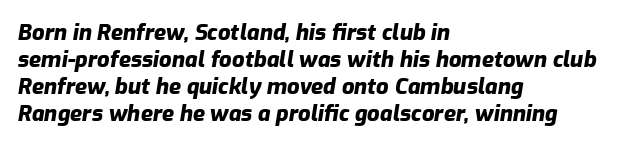
The image shows 22 px bold type, italic (leaning right); set left-aligned, line spacing 1.22x, normal letter spacing, not underlined.
